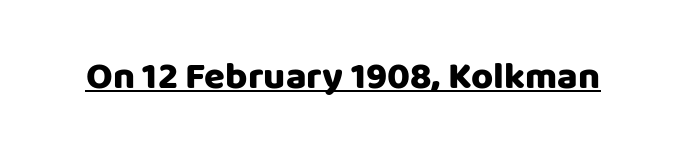
Q: Is the text bold? A: Yes.
Q: Is the text italic (slanted)? A: No, it is upright.
Q: Is the typeface a serif or a sans-serif typeface? A: Sans-serif.
Q: Is the text underlined? A: Yes.
Q: Is the spacing between letters normal or unusually wide? A: Normal.
Q: Width (condensed, normal, or wide)? A: Normal.
Q: Stroke contrast? A: Low.
Q: x-height? A: Large.
Q: Monospaced? A: No.
